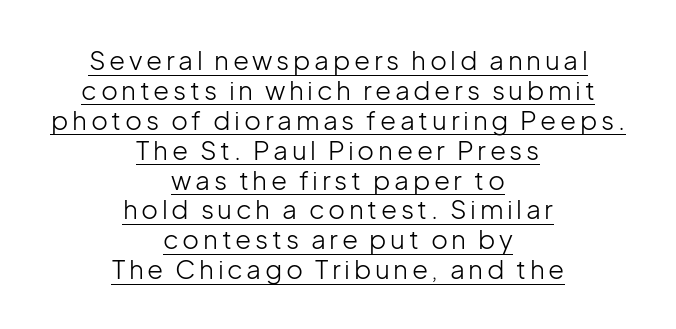
The image shows 26 px text type, upright; set centered, tight line spacing (1.15x), underlined.
